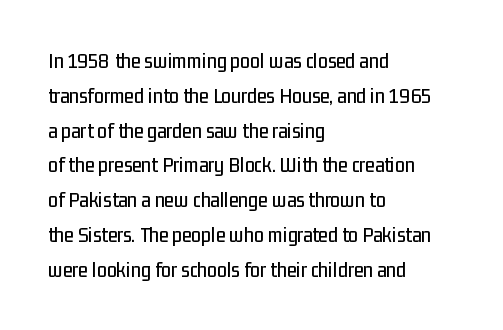
{"italic": "no", "underline": "no", "align": "left", "line_spacing": "normal", "line_spacing_ratio": 1.58, "letter_spacing": "normal", "letter_spacing_em": 0.0, "glyph_px": 22}
